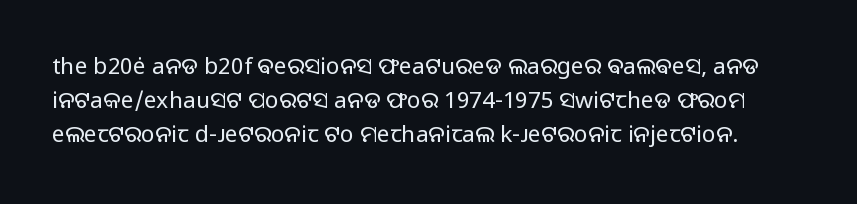
Q: Is the text bold? A: No.
Q: Is the text italic (slanted)? A: No, it is upright.
Q: Is the text underlined? A: No.
Q: Is the spacing between letters normal or unusually wide? A: Normal.
Q: Is the spacing between lines tight, normal or loose? A: Normal.
